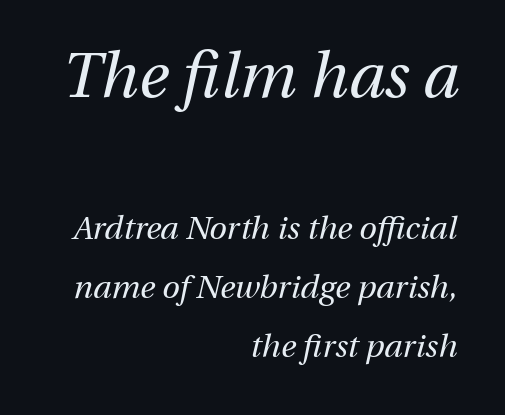
{"italic": "yes", "lean": "right", "slant_degrees": 13, "bold": "no", "weight": "regular", "width": "normal", "stroke_contrast": "medium", "x_height": "medium", "monospaced": "no", "underline": "no", "align": "right", "line_spacing_ratio": 1.84, "letter_spacing": "normal", "letter_spacing_em": 0.0, "larger_block": "first", "size_ratio": 1.97, "glyph_px": 63}
